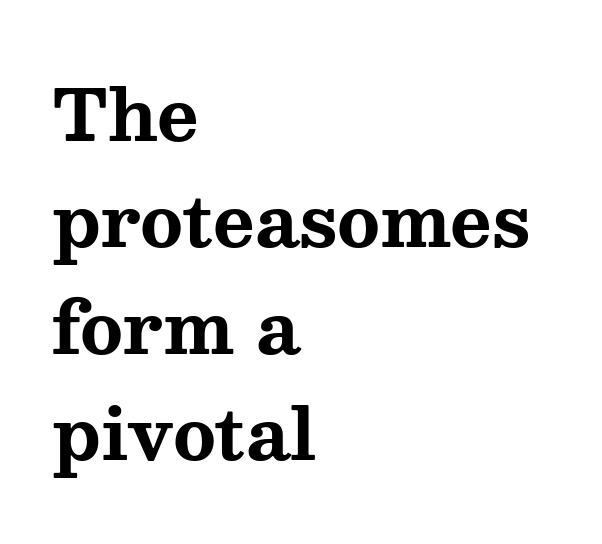
Here the designer chose a conventional face with non-uniform glyph widths. No italicization has been applied; the sample stays upright. The string is rendered with underlining switched off. These lines sit exactly where default settings would place them.
